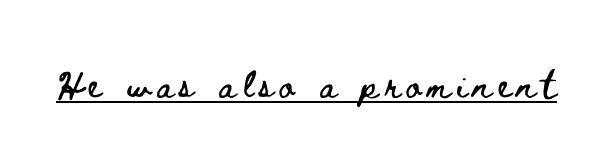
{"width": "wide", "stroke_contrast": "low", "x_height": "small", "monospaced": "no", "underline": "yes", "glyph_px": 35}
